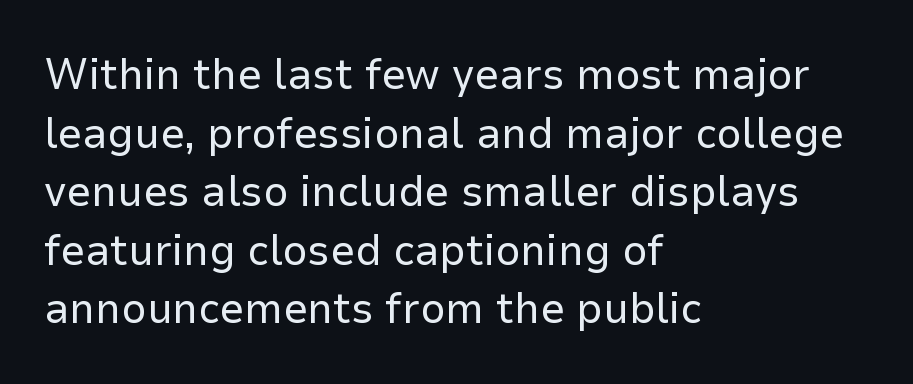
The image shows 44 px regular-weight sans-serif type, upright; set left-aligned, normal line spacing (1.33x), normal letter spacing, not underlined; low stroke contrast and a medium x-height.
